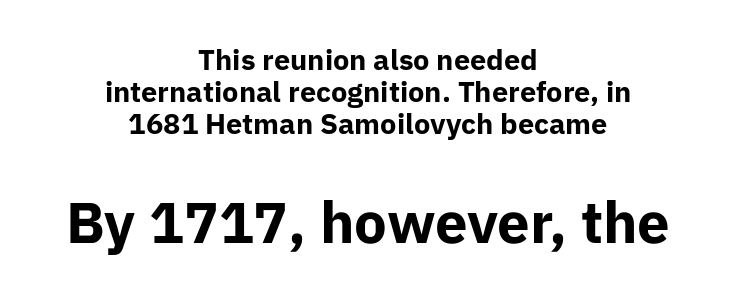
Q: Is the text bold? A: Yes.
Q: Is the text italic (slanted)? A: No, it is upright.
Q: Is the typeface a serif or a sans-serif typeface? A: Sans-serif.
Q: Is the text underlined? A: No.
Q: How is the paragraph aligned? A: Centered.
Q: Is the spacing between letters normal or unusually wide? A: Normal.
Q: Is the spacing between lines tight, normal or loose? A: Tight.
Q: Which block of text is set in a larger size, the first (top) or the second (bottom)? A: The second (bottom) one.
Q: Width (condensed, normal, or wide)? A: Normal.
Q: Stroke contrast? A: Low.
Q: x-height? A: Medium.
Q: Monospaced? A: No.
